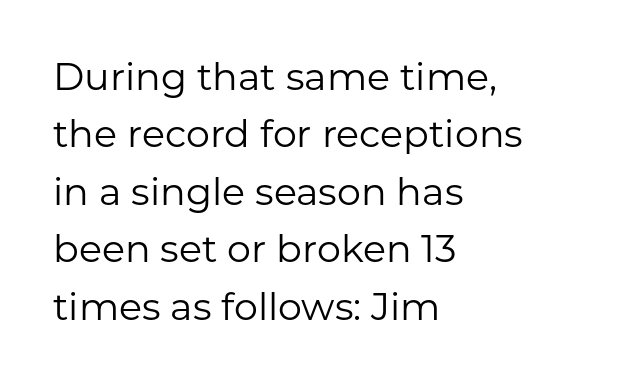
{"serif": "no", "italic": "no", "bold": "no", "weight": "regular", "width": "normal", "stroke_contrast": "low", "x_height": "medium", "monospaced": "no", "underline": "no", "align": "left", "line_spacing": "normal", "line_spacing_ratio": 1.51, "letter_spacing": "normal", "letter_spacing_em": 0.0, "glyph_px": 38}
